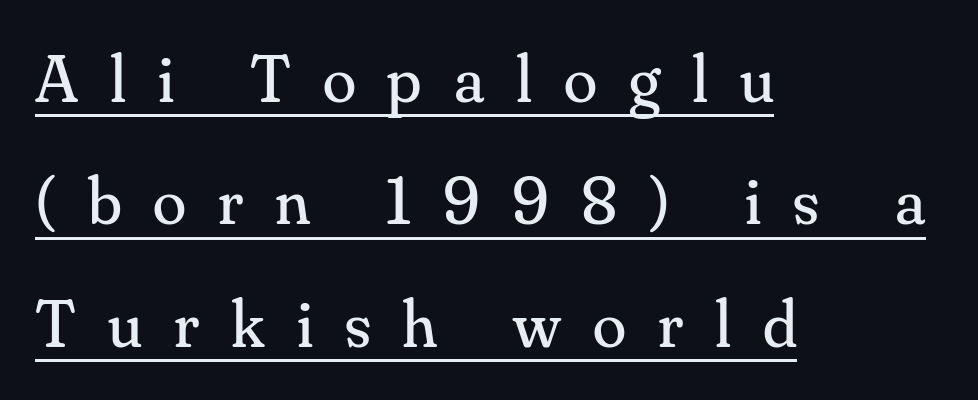
{"serif": "yes", "italic": "no", "bold": "no", "weight": "regular", "width": "normal", "stroke_contrast": "medium", "x_height": "small", "monospaced": "no", "underline": "yes", "align": "left", "line_spacing_ratio": 1.8, "letter_spacing": "wide", "letter_spacing_em": 0.47, "glyph_px": 68}
